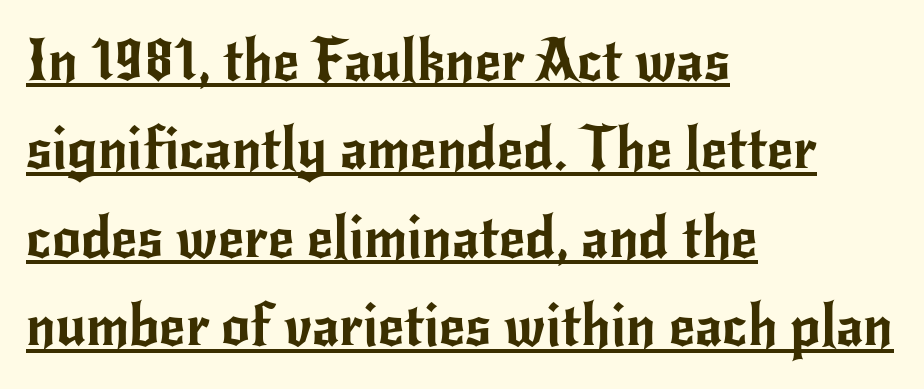
{"serif": "no", "italic": "no", "width": "normal", "stroke_contrast": "low", "x_height": "small", "monospaced": "no", "underline": "yes", "align": "left", "line_spacing": "normal", "line_spacing_ratio": 1.55, "letter_spacing": "normal", "letter_spacing_em": 0.0, "glyph_px": 57}
